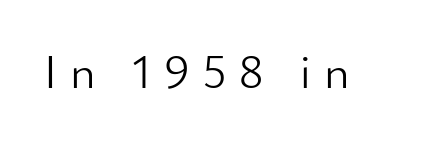
The image shows 49 px light sans-serif type, upright; set unusually wide letter spacing (+0.24 em), not underlined; low stroke contrast and a small x-height.
